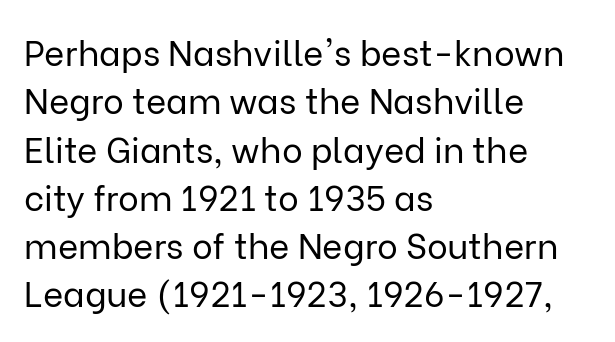
{"serif": "no", "italic": "no", "bold": "no", "weight": "regular", "width": "normal", "stroke_contrast": "low", "x_height": "medium", "monospaced": "no", "underline": "no", "align": "left", "line_spacing": "normal", "line_spacing_ratio": 1.38, "letter_spacing": "normal", "letter_spacing_em": 0.0, "glyph_px": 35}
